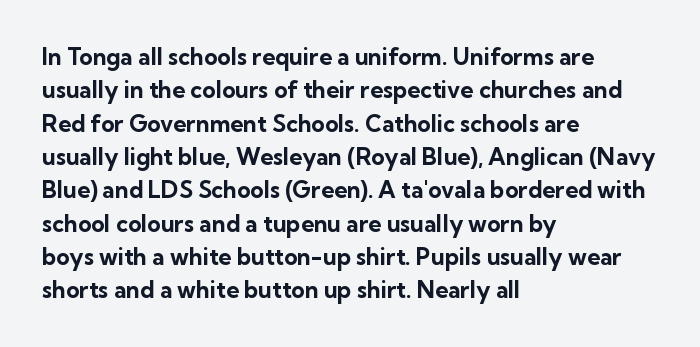
Q: Is the text bold? A: Yes.
Q: Is the text italic (slanted)? A: No, it is upright.
Q: Is the text underlined? A: No.
Q: How is the paragraph aligned? A: Left-aligned.
Q: Is the spacing between letters normal or unusually wide? A: Normal.
Q: Is the spacing between lines tight, normal or loose? A: Normal.
